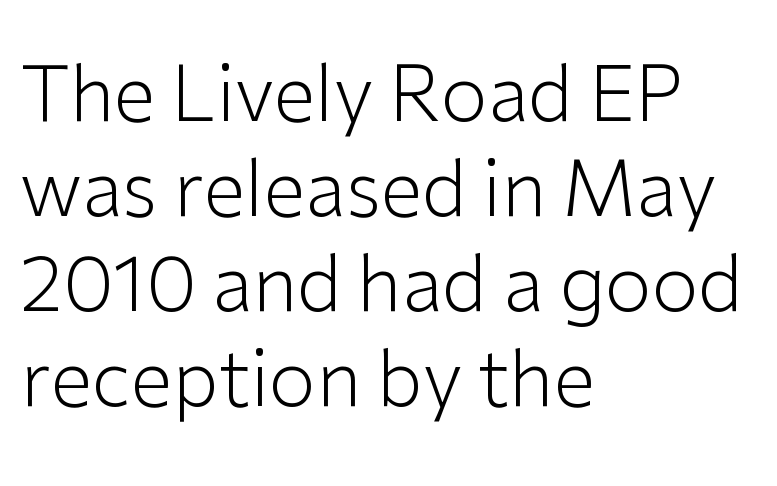
The image shows 76 px light sans-serif type, upright; set left-aligned, normal line spacing (1.25x), normal letter spacing, not underlined; low stroke contrast and a medium x-height.
